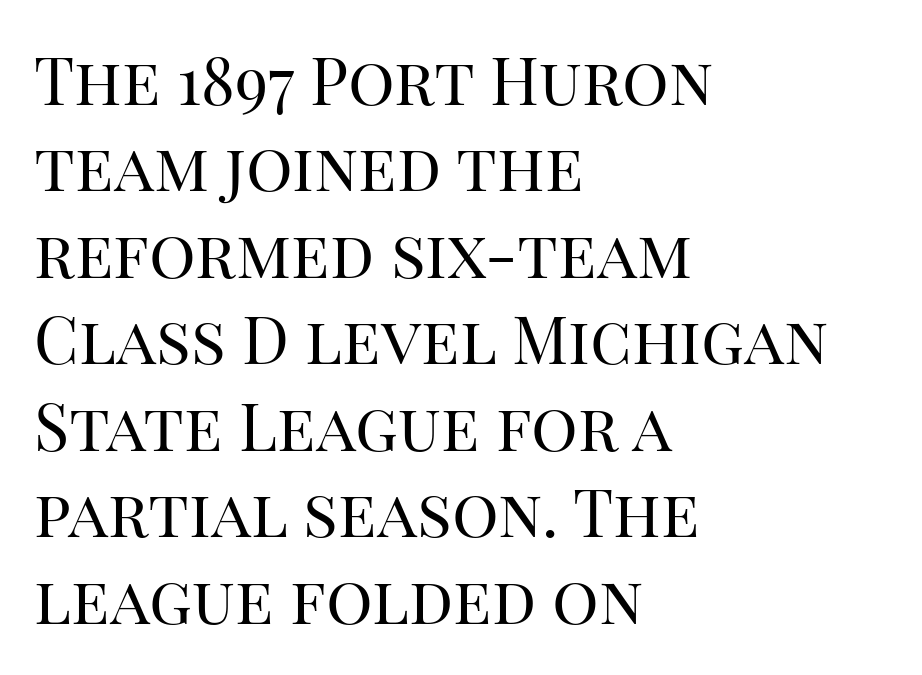
{"serif": "yes", "italic": "no", "bold": "no", "weight": "regular", "width": "normal", "stroke_contrast": "high", "x_height": "large", "monospaced": "no", "underline": "no", "align": "left", "line_spacing": "normal", "line_spacing_ratio": 1.33, "letter_spacing": "normal", "letter_spacing_em": 0.0, "glyph_px": 65}
